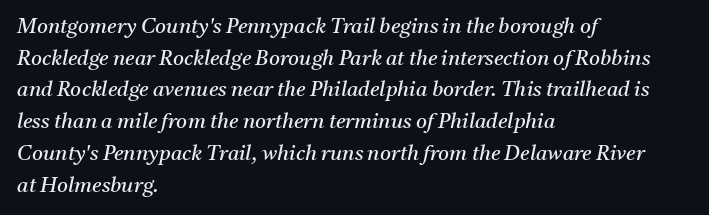
The paragraph has a hard left edge and a soft right edge. Quick note: underline off. Slanted lettering throughout. The gaps between neighbouring characters are ordinary and unremarkable.
